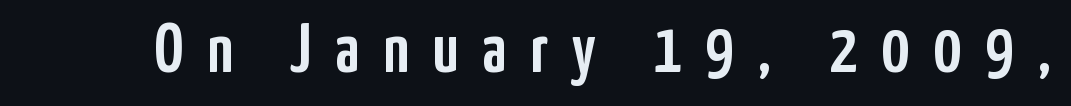
Glance below the letters and you will spot only blank space. The face used here is proportionally spaced, like ordinary book or web type. The lettering holds an erect, upright posture throughout. Observe the wide spacing: letters keep a clear distance from each other. Examine the stroke ends and you'll find no serifs.
